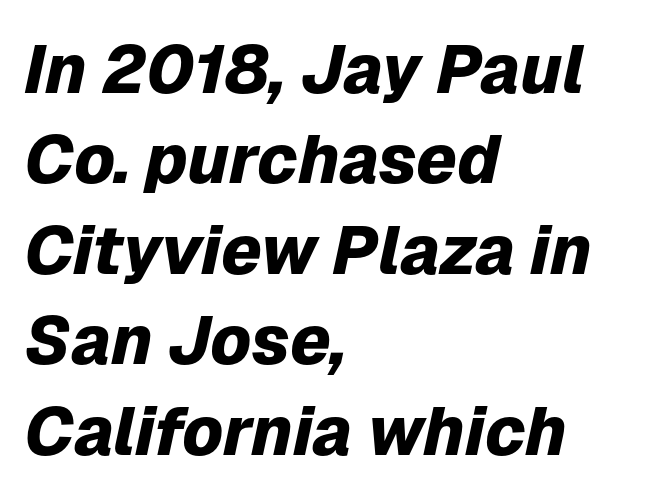
Q: Is the text bold? A: Yes.
Q: Is the text italic (slanted)? A: Yes, it leans right by about 12 degrees.
Q: Is the text underlined? A: No.
Q: How is the paragraph aligned? A: Left-aligned.
Q: Is the spacing between letters normal or unusually wide? A: Normal.
Q: Is the spacing between lines tight, normal or loose? A: Normal.
Q: Width (condensed, normal, or wide)? A: Normal.
Q: Stroke contrast? A: Low.
Q: x-height? A: Medium.
Q: Monospaced? A: No.
